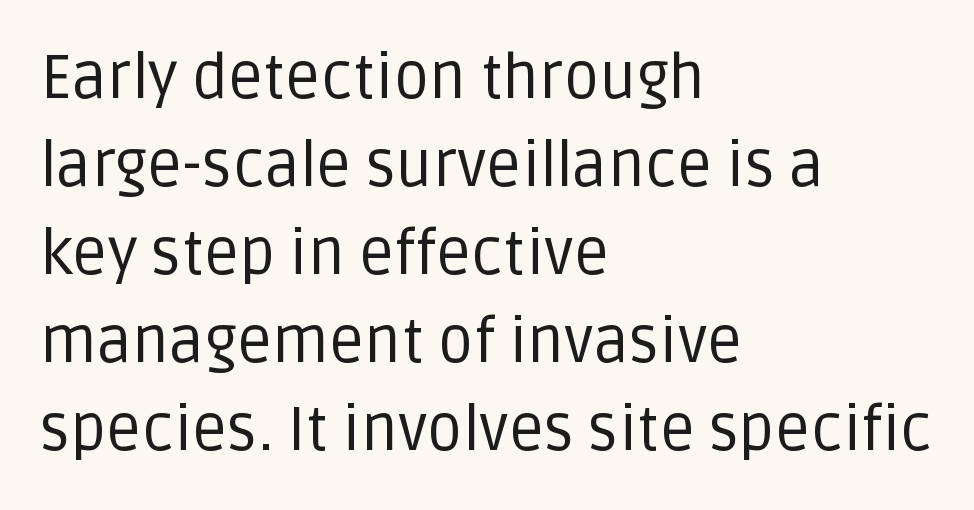
Q: Is the text bold? A: No.
Q: Is the text italic (slanted)? A: No, it is upright.
Q: Is the typeface a serif or a sans-serif typeface? A: Sans-serif.
Q: Is the text underlined? A: No.
Q: How is the paragraph aligned? A: Left-aligned.
Q: Is the spacing between letters normal or unusually wide? A: Normal.
Q: Is the spacing between lines tight, normal or loose? A: Normal.
Q: Width (condensed, normal, or wide)? A: Normal.
Q: Stroke contrast? A: Low.
Q: x-height? A: Large.
Q: Monospaced? A: No.
